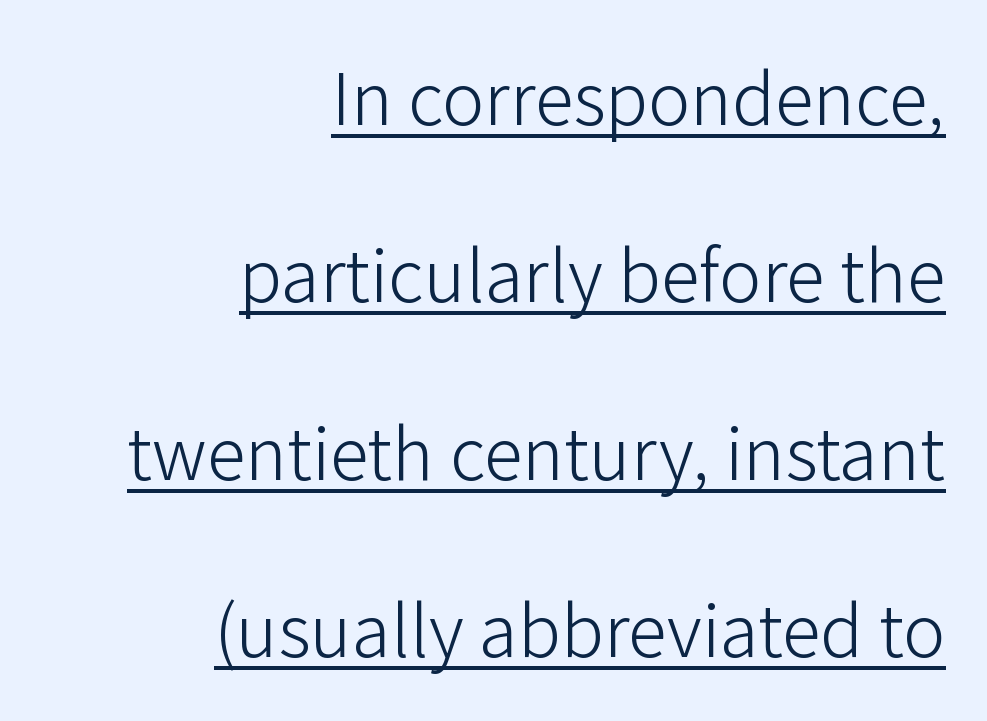
The image shows 71 px light sans-serif type, upright; set right-aligned, loose line spacing (2.5x), normal letter spacing, underlined; low stroke contrast and a medium x-height.
